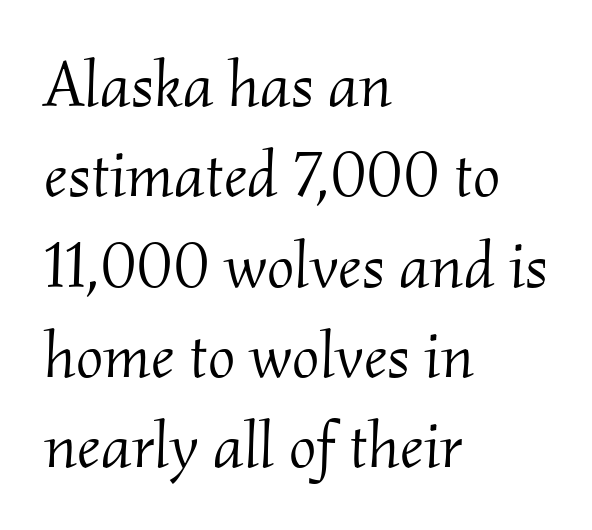
The image shows 65 px light serif type, italic (leaning right); set left-aligned, normal line spacing (1.39x), normal letter spacing, not underlined; medium stroke contrast and a small x-height.
